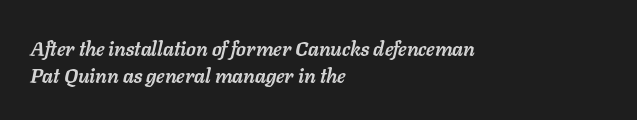
Q: Is the text bold? A: Yes.
Q: Is the text italic (slanted)? A: Yes, it leans right by about 11 degrees.
Q: Is the text underlined? A: No.
Q: How is the paragraph aligned? A: Left-aligned.
Q: Is the spacing between letters normal or unusually wide? A: Normal.
Q: Is the spacing between lines tight, normal or loose? A: Normal.
